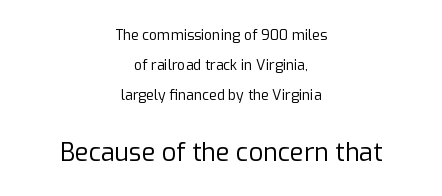
{"italic": "no", "bold": "no", "underline": "no", "align": "center", "line_spacing": "loose", "line_spacing_ratio": 2.15, "letter_spacing": "normal", "letter_spacing_em": 0.0, "larger_block": "second", "size_ratio": 1.79, "glyph_px": 25}
